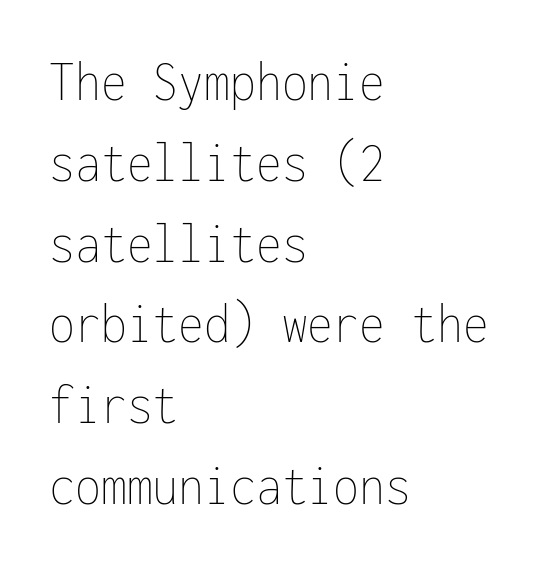
{"italic": "no", "bold": "no", "weight": "thin", "width": "condensed", "stroke_contrast": "low", "x_height": "medium", "monospaced": "yes", "underline": "no", "align": "left", "line_spacing": "normal", "line_spacing_ratio": 1.37, "letter_spacing": "normal", "letter_spacing_em": 0.0, "glyph_px": 59}
